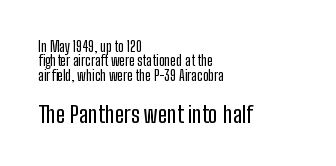
Q: Is the text italic (slanted)? A: No, it is upright.
Q: Is the text underlined? A: No.
Q: How is the paragraph aligned? A: Left-aligned.
Q: Is the spacing between letters normal or unusually wide? A: Normal.
Q: Is the spacing between lines tight, normal or loose? A: Tight.
Q: Which block of text is set in a larger size, the first (top) or the second (bottom)? A: The second (bottom) one.
